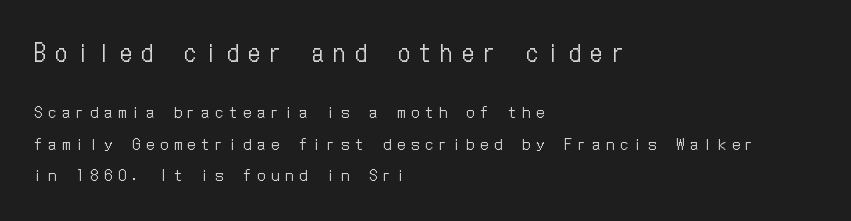
The image shows 23 px text type, upright; set left-aligned, loose line spacing (2.09x), unusually wide letter spacing (+0.43 em), not underlined; the first (top) block is 1.53x larger.
